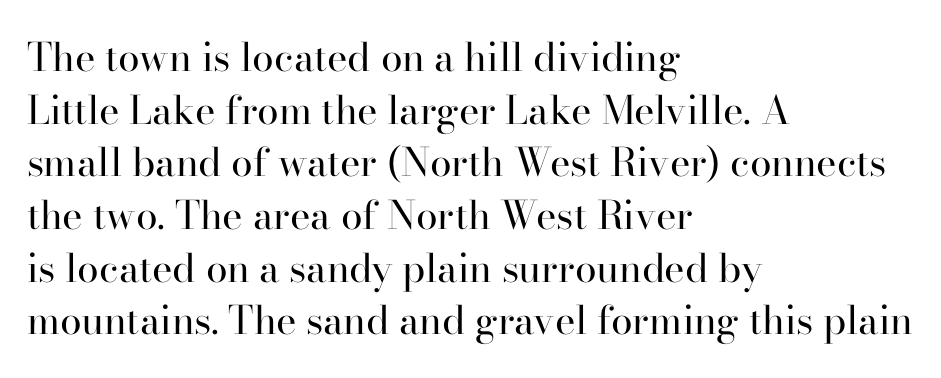
Q: Is the text bold? A: No.
Q: Is the text italic (slanted)? A: No, it is upright.
Q: Is the typeface a serif or a sans-serif typeface? A: Serif.
Q: Is the text underlined? A: No.
Q: How is the paragraph aligned? A: Left-aligned.
Q: Is the spacing between letters normal or unusually wide? A: Normal.
Q: Is the spacing between lines tight, normal or loose? A: Normal.
Q: Width (condensed, normal, or wide)? A: Normal.
Q: Stroke contrast? A: High.
Q: x-height? A: Small.
Q: Monospaced? A: No.
